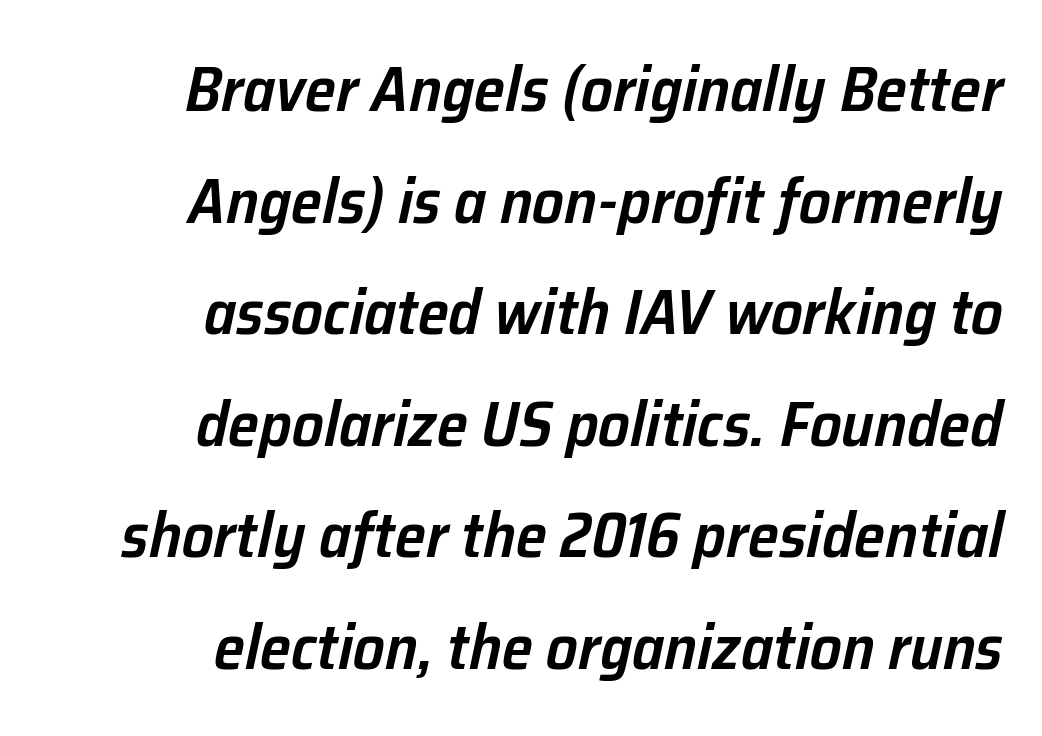
The image shows 63 px semibold type, italic (leaning right); set right-aligned, line spacing 1.77x, normal letter spacing, not underlined; low stroke contrast and a medium x-height.
